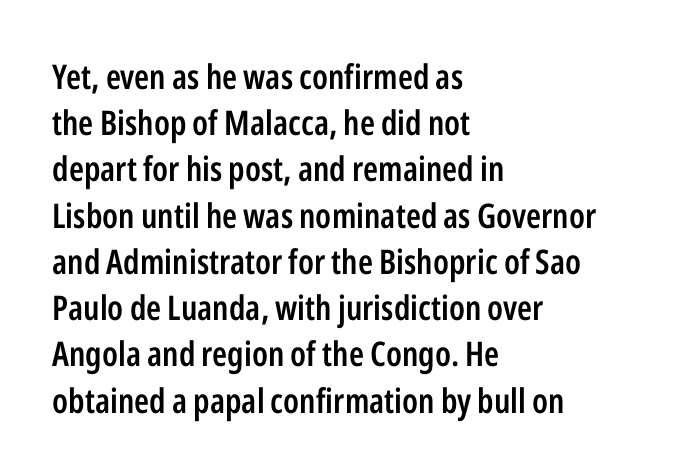
Q: Is the text bold? A: Semi-bold.
Q: Is the text italic (slanted)? A: No, it is upright.
Q: Is the typeface a serif or a sans-serif typeface? A: Sans-serif.
Q: Is the text underlined? A: No.
Q: How is the paragraph aligned? A: Left-aligned.
Q: Is the spacing between letters normal or unusually wide? A: Normal.
Q: Is the spacing between lines tight, normal or loose? A: Normal.
Q: Width (condensed, normal, or wide)? A: Condensed.
Q: Stroke contrast? A: Low.
Q: x-height? A: Medium.
Q: Monospaced? A: No.
